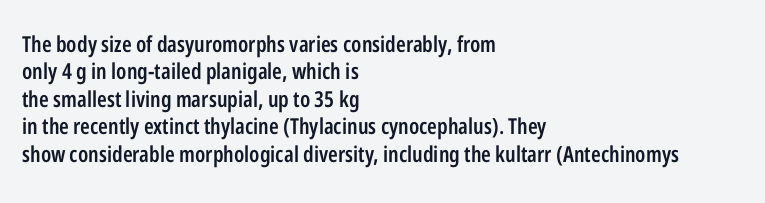
The image shows 22 px text type, upright; set left-aligned, normal line spacing (1.25x), normal letter spacing, not underlined.
